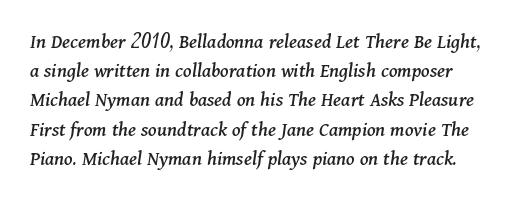
Q: Is the text italic (slanted)? A: Yes, it leans right by about 11 degrees.
Q: Is the text underlined? A: No.
Q: Is the spacing between letters normal or unusually wide? A: Normal.
Q: Is the spacing between lines tight, normal or loose? A: Normal.
